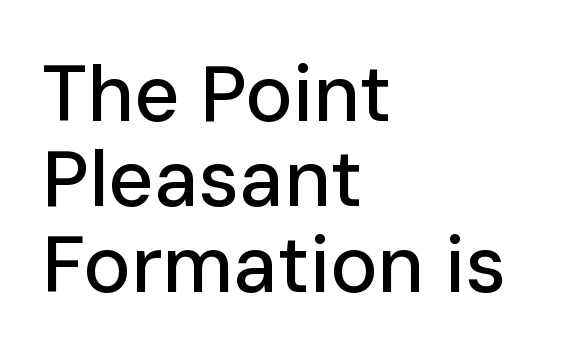
Q: Is the text italic (slanted)? A: No, it is upright.
Q: Is the typeface a serif or a sans-serif typeface? A: Sans-serif.
Q: Is the text underlined? A: No.
Q: How is the paragraph aligned? A: Left-aligned.
Q: Is the spacing between letters normal or unusually wide? A: Normal.
Q: Is the spacing between lines tight, normal or loose? A: Tight.
Q: Width (condensed, normal, or wide)? A: Normal.
Q: Stroke contrast? A: Low.
Q: x-height? A: Medium.
Q: Monospaced? A: No.
